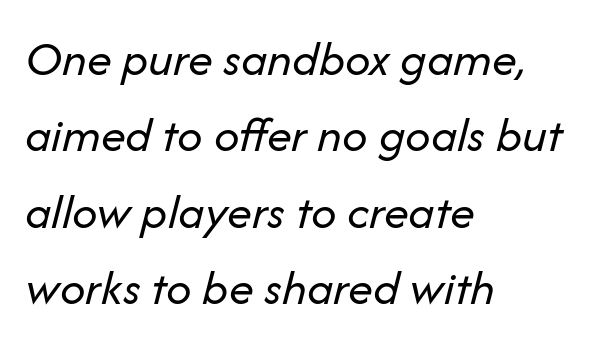
{"italic": "yes", "lean": "right", "slant_degrees": 14, "bold": "no", "weight": "regular", "width": "normal", "stroke_contrast": "low", "x_height": "medium", "monospaced": "no", "underline": "no", "align": "left", "line_spacing": "normal", "line_spacing_ratio": 1.53, "letter_spacing": "normal", "letter_spacing_em": 0.0, "glyph_px": 50}
